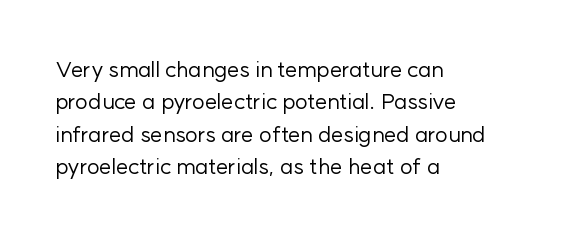
The image shows 22 px text type, upright; set left-aligned, normal line spacing (1.47x), normal letter spacing, not underlined.
